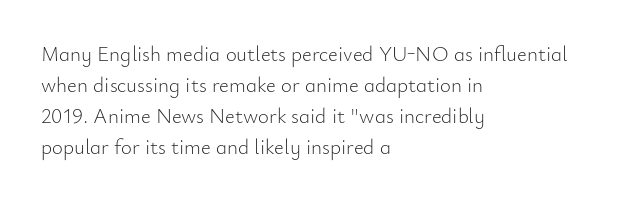
Q: Is the text bold? A: No.
Q: Is the text italic (slanted)? A: No, it is upright.
Q: Is the text underlined? A: No.
Q: How is the paragraph aligned? A: Left-aligned.
Q: Is the spacing between letters normal or unusually wide? A: Normal.
Q: Is the spacing between lines tight, normal or loose? A: Normal.
